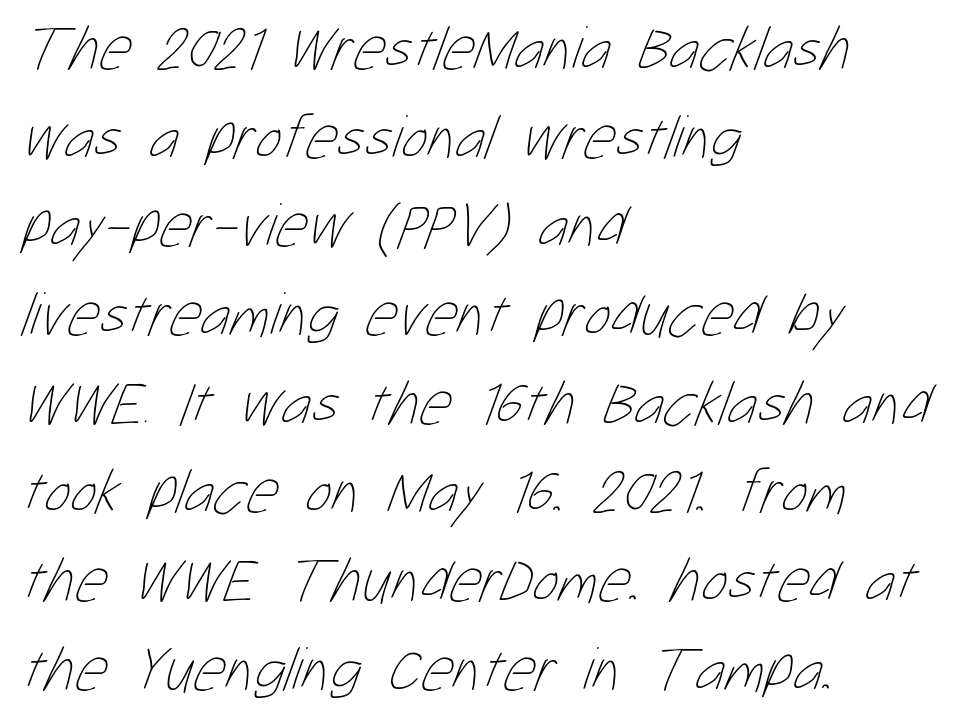
{"bold": "no", "weight": "thin", "width": "condensed", "stroke_contrast": "low", "x_height": "medium", "monospaced": "no", "underline": "no", "align": "left", "line_spacing": "normal", "line_spacing_ratio": 1.43, "letter_spacing": "normal", "letter_spacing_em": 0.0, "glyph_px": 62}
